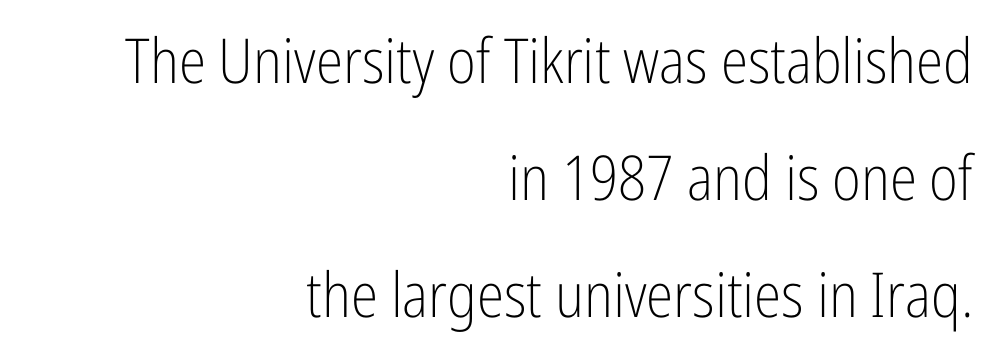
{"serif": "no", "italic": "no", "bold": "no", "weight": "light", "width": "condensed", "stroke_contrast": "low", "x_height": "medium", "monospaced": "no", "underline": "no", "align": "right", "line_spacing_ratio": 1.89, "letter_spacing": "normal", "letter_spacing_em": 0.0, "glyph_px": 62}
